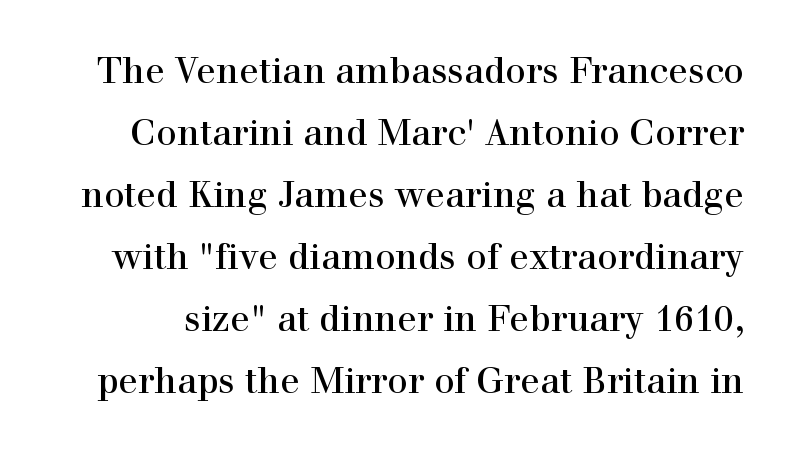
Examine the stroke ends and you'll spot serifs. Varying glyph widths throughout — classic text-font behaviour. Posture: vertical. Between one letter and the next there's only the usual sliver of space. Honestly, there is no underline to notice here at all.
